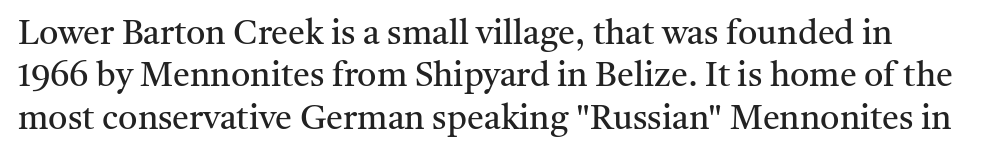
Q: Is the text bold? A: No.
Q: Is the text italic (slanted)? A: No, it is upright.
Q: Is the typeface a serif or a sans-serif typeface? A: Serif.
Q: Is the text underlined? A: No.
Q: Is the spacing between letters normal or unusually wide? A: Normal.
Q: Is the spacing between lines tight, normal or loose? A: Normal.
Q: Width (condensed, normal, or wide)? A: Normal.
Q: Stroke contrast? A: Medium.
Q: x-height? A: Medium.
Q: Monospaced? A: No.
